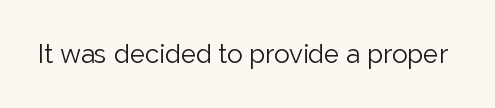
The image shows 26 px text type, upright; set normal letter spacing, not underlined.
